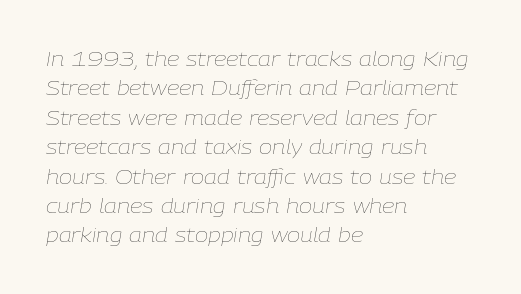
{"italic": "yes", "lean": "right", "slant_degrees": 9, "bold": "no", "underline": "no", "align": "left", "line_spacing": "normal", "line_spacing_ratio": 1.47, "letter_spacing": "normal", "letter_spacing_em": 0.0, "glyph_px": 20}
